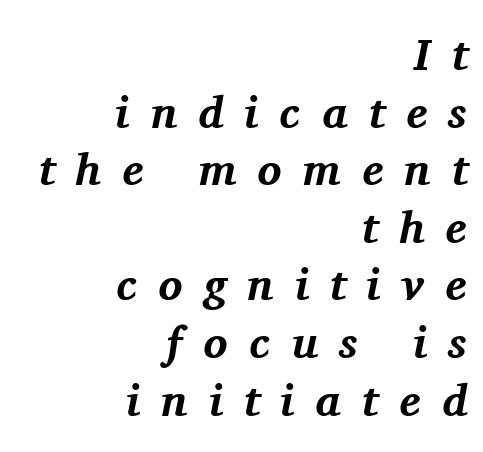
Q: Is the text bold? A: Yes.
Q: Is the text italic (slanted)? A: Yes, it leans right by about 11 degrees.
Q: Is the typeface a serif or a sans-serif typeface? A: Serif.
Q: Is the text underlined? A: No.
Q: How is the paragraph aligned? A: Right-aligned.
Q: Is the spacing between letters normal or unusually wide? A: Unusually wide.
Q: Is the spacing between lines tight, normal or loose? A: Normal.
Q: Width (condensed, normal, or wide)? A: Normal.
Q: Stroke contrast? A: Medium.
Q: x-height? A: Medium.
Q: Monospaced? A: No.
